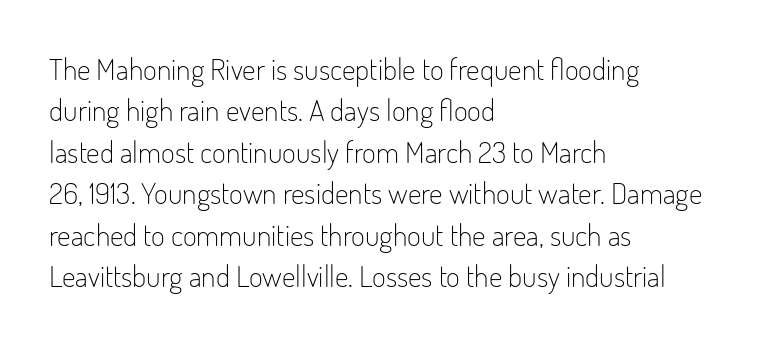
{"serif": "no", "italic": "no", "bold": "no", "weight": "light", "width": "condensed", "stroke_contrast": "low", "x_height": "small", "monospaced": "no", "underline": "no", "align": "left", "line_spacing": "normal", "line_spacing_ratio": 1.38, "letter_spacing": "normal", "letter_spacing_em": 0.0, "glyph_px": 30}
